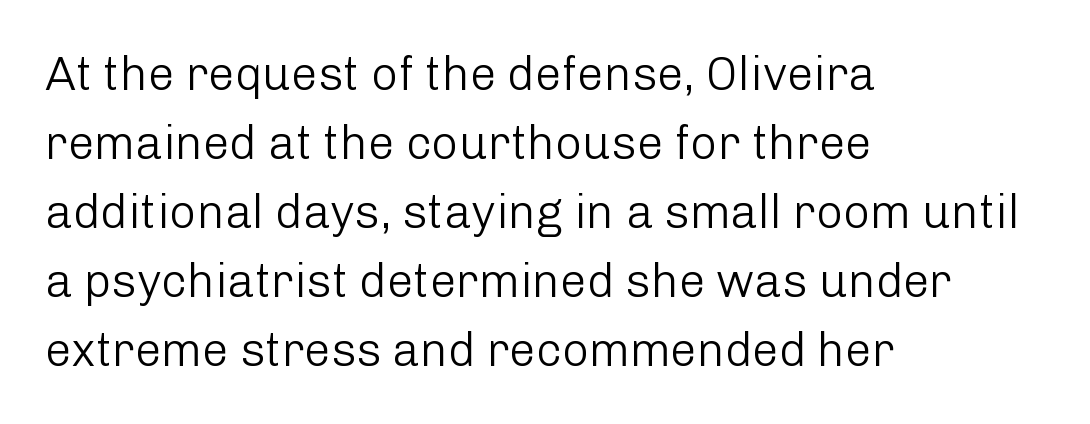
Q: Is the text bold? A: No.
Q: Is the text italic (slanted)? A: No, it is upright.
Q: Is the typeface a serif or a sans-serif typeface? A: Sans-serif.
Q: Is the text underlined? A: No.
Q: How is the paragraph aligned? A: Left-aligned.
Q: Is the spacing between letters normal or unusually wide? A: Normal.
Q: Is the spacing between lines tight, normal or loose? A: Normal.
Q: Width (condensed, normal, or wide)? A: Normal.
Q: Stroke contrast? A: Low.
Q: x-height? A: Medium.
Q: Monospaced? A: No.
